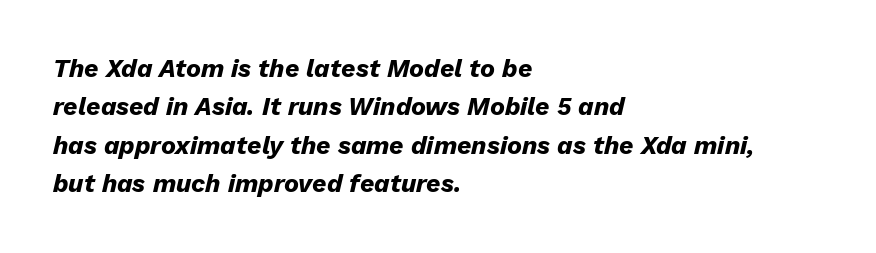
{"italic": "yes", "lean": "right", "slant_degrees": 13, "bold": "yes", "underline": "no", "align": "left", "line_spacing": "normal", "line_spacing_ratio": 1.54, "letter_spacing": "normal", "letter_spacing_em": 0.0, "glyph_px": 25}
